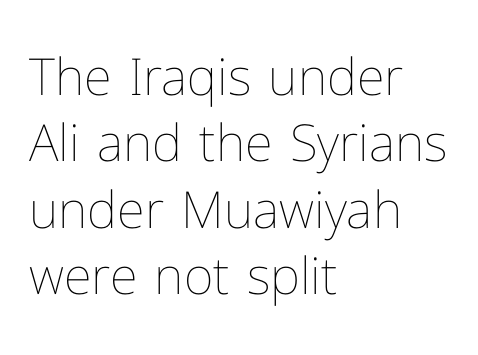
The space between consecutive lines is moderate. Clear beneath every line of the passage. The lettering holds an erect, upright posture throughout. This sample has the flowing, uneven cadence of proportional lettering. The passage is arranged the way most books set body copy — flush left.
